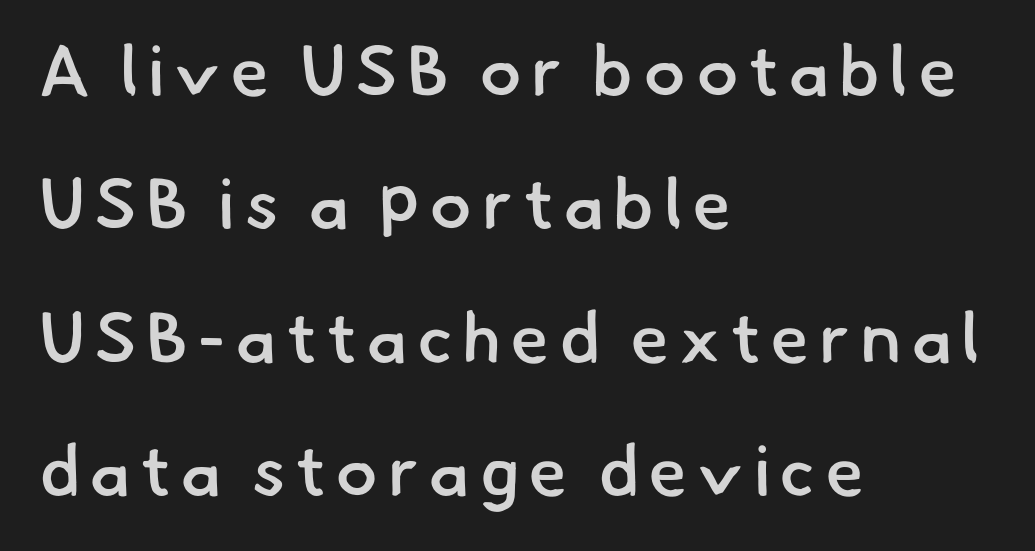
Check where the strokes stop: nothing finishes them off — pure sans. The compositor pushed each line to the left boundary. Do the characters align in a grid? No, the font is proportional. Just letters on the line, the space beneath them empty. The face used here is a semibold: visibly heavier than regular, lighter than bold.
